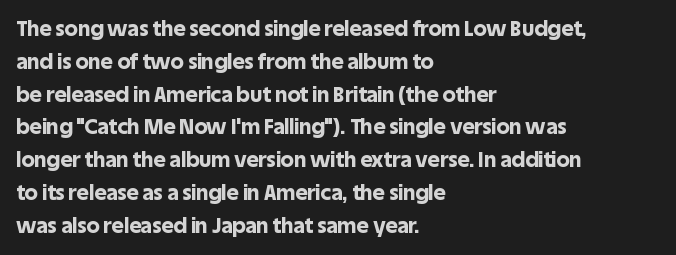
{"italic": "no", "bold": "yes", "underline": "no", "align": "left", "line_spacing": "normal", "line_spacing_ratio": 1.56, "letter_spacing": "normal", "letter_spacing_em": 0.0, "glyph_px": 21}
